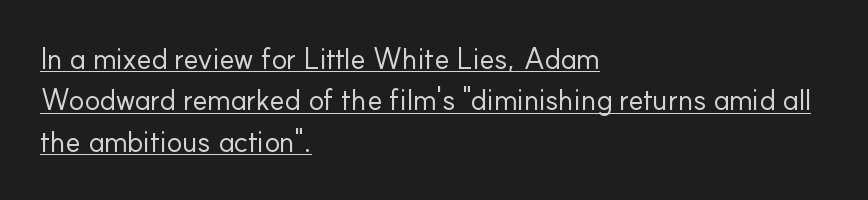
How are the letters spaced? Ordinarily, with no added tracking. Leading matches the norm, producing a regular column. Every word sits above its own underline. The face used here is proportionally spaced, like ordinary book or web type.
